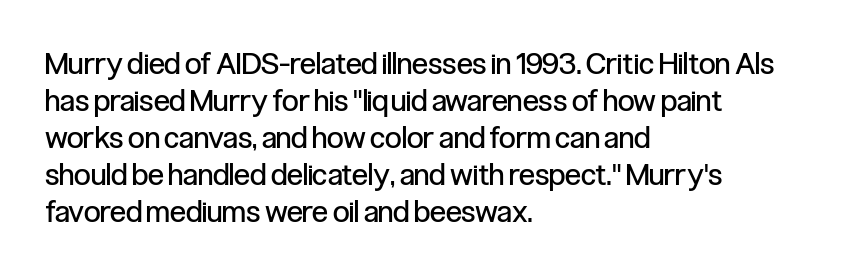
{"serif": "no", "italic": "no", "bold": "no", "weight": "regular", "width": "condensed", "stroke_contrast": "low", "x_height": "medium", "monospaced": "no", "underline": "no", "align": "left", "line_spacing_ratio": 1.23, "letter_spacing": "normal", "letter_spacing_em": 0.0, "glyph_px": 30}
